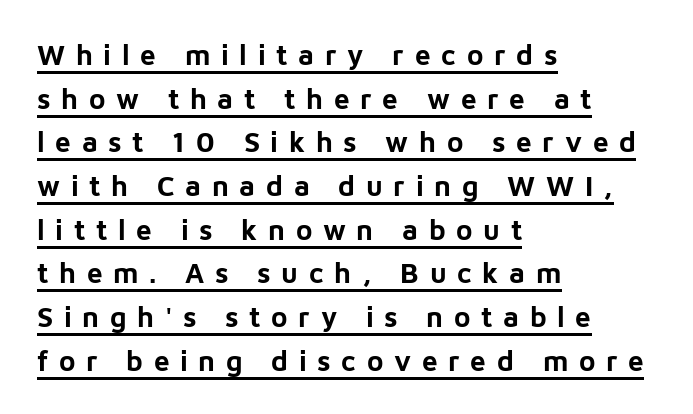
Q: Is the text bold? A: Yes.
Q: Is the text italic (slanted)? A: No, it is upright.
Q: Is the typeface a serif or a sans-serif typeface? A: Sans-serif.
Q: Is the text underlined? A: Yes.
Q: How is the paragraph aligned? A: Left-aligned.
Q: Is the spacing between letters normal or unusually wide? A: Unusually wide.
Q: Is the spacing between lines tight, normal or loose? A: Normal.
Q: Width (condensed, normal, or wide)? A: Normal.
Q: Stroke contrast? A: Low.
Q: x-height? A: Medium.
Q: Monospaced? A: No.
